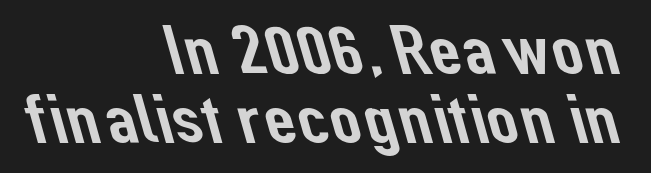
Observe the ordinary spacing: letters are neighbours, not strangers. These lines are set flush right with a ragged left edge. Descender tails drop into unmarked territory. What's the leading like? Squeezed, with rows nearly overlapping. The glyphs in this specimen are sans serif. Is this a fixed-width face? No — the glyphs have proportional, varying widths.
